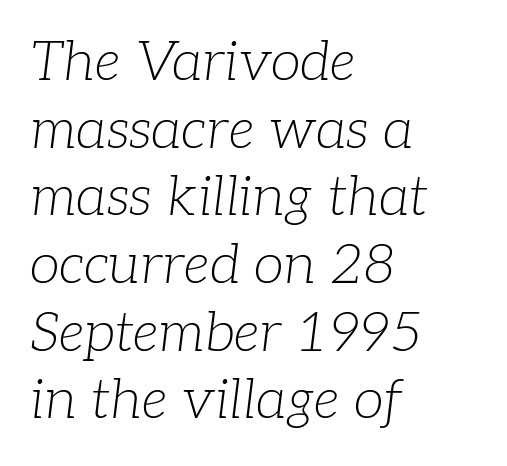
Q: Is the text bold? A: No.
Q: Is the text italic (slanted)? A: Yes, it leans right by about 7 degrees.
Q: Is the typeface a serif or a sans-serif typeface? A: Serif.
Q: Is the text underlined? A: No.
Q: How is the paragraph aligned? A: Left-aligned.
Q: Is the spacing between letters normal or unusually wide? A: Normal.
Q: Width (condensed, normal, or wide)? A: Normal.
Q: Stroke contrast? A: Low.
Q: x-height? A: Medium.
Q: Monospaced? A: No.
